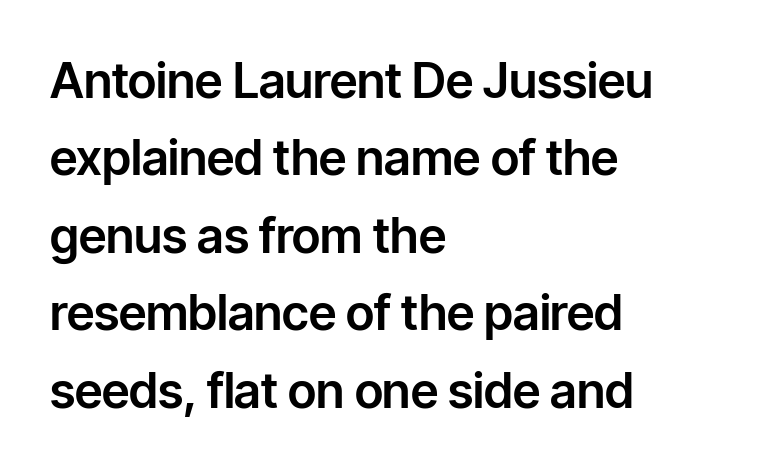
Successive baselines arrive at the customary interval. Spacing between characters is what you'd get straight out of the box. Any mark beneath the type? The region is blank. A typesetter would mark this as roman, not italic.
